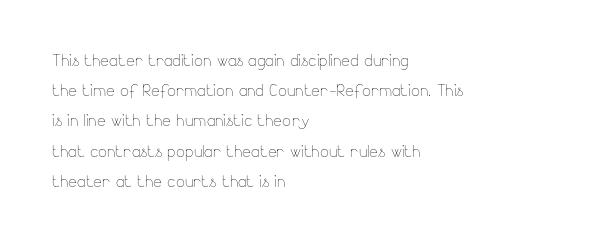
Regarding leading, the lines here are spaced in the standard way. Underline: absent. A classic flush-left, rag-right setting is used for this passage. Every character sits straight up, as roman type does.
